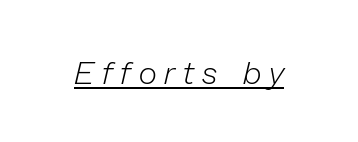
The image shows 32 px light type, italic (leaning right); set unusually wide letter spacing (+0.26 em), underlined; low stroke contrast and a medium x-height.
